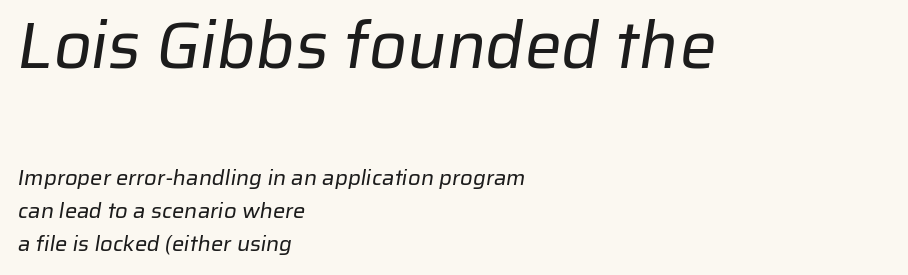
The image shows 66 px regular-weight sans-serif type; set left-aligned, normal line spacing (1.48x), normal letter spacing, not underlined; the first (top) block is 3.0x larger; low stroke contrast and a medium x-height.
